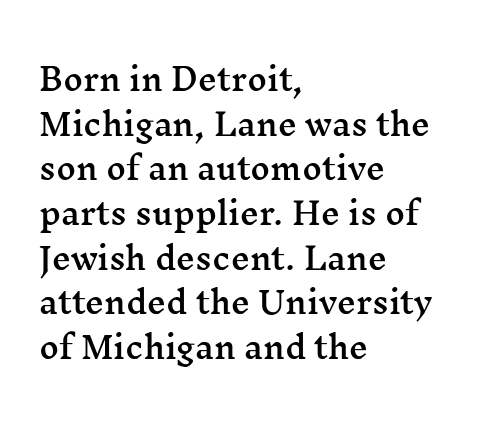
Q: Is the text italic (slanted)? A: No, it is upright.
Q: Is the typeface a serif or a sans-serif typeface? A: Serif.
Q: Is the text underlined? A: No.
Q: How is the paragraph aligned? A: Left-aligned.
Q: Is the spacing between letters normal or unusually wide? A: Normal.
Q: Is the spacing between lines tight, normal or loose? A: Normal.
Q: Width (condensed, normal, or wide)? A: Wide.
Q: Stroke contrast? A: Medium.
Q: x-height? A: Medium.
Q: Monospaced? A: No.
